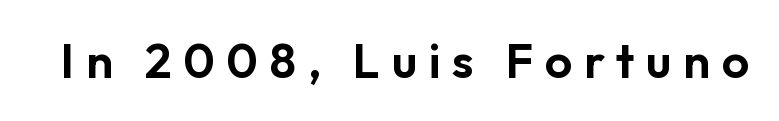
{"serif": "no", "italic": "no", "width": "normal", "stroke_contrast": "low", "x_height": "medium", "monospaced": "no", "underline": "no", "letter_spacing": "wide", "letter_spacing_em": 0.24, "glyph_px": 48}
